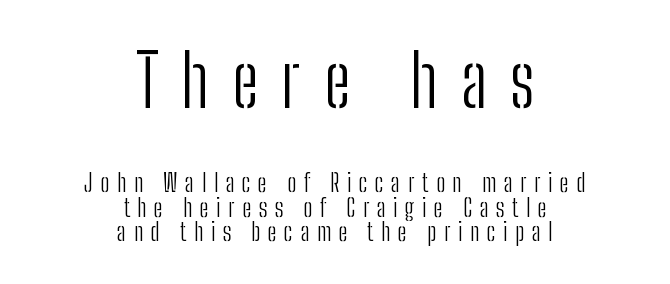
Unlike a traditional serif, this face leaves its strokes unadorned. This rendering features lettering with no underline. Teacher's note: observe the equal gaps on both sides — that is centered alignment. A typesetter would mark this as roman, not italic.
